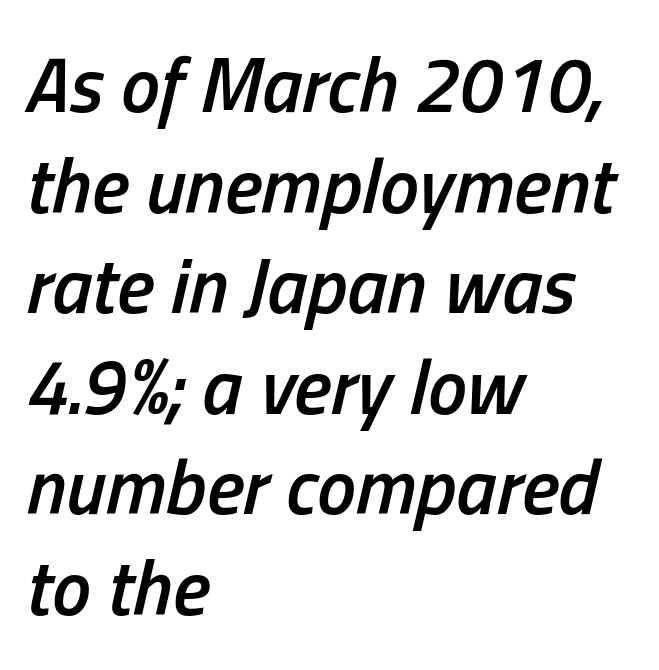
The block of text has a typical density, with ordinary space between rows. Notice the strokes are somewhat thickened but not fully heavy: this is a semibold. Rendered with sloped, italic letterforms. Each word holds together tightly as a unit, with standard inter-letter gaps. The typesetter chose a ragged-right arrangement here.
